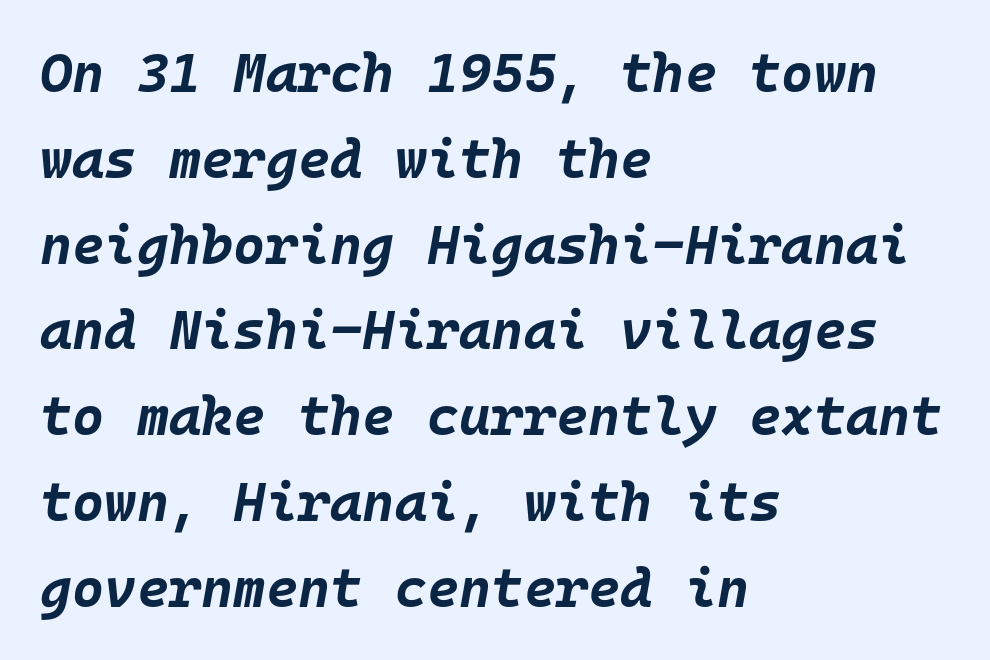
A typesetter would call this leading conventional body-copy spacing. A dark, heavy texture on the line: the type is bold. You could call the tracking neutral — neither tight nor loose. A typesetter would call this monospace, since all characters share one set width. It's the slanting kind of type. The passage shown is not underscored anywhere.
